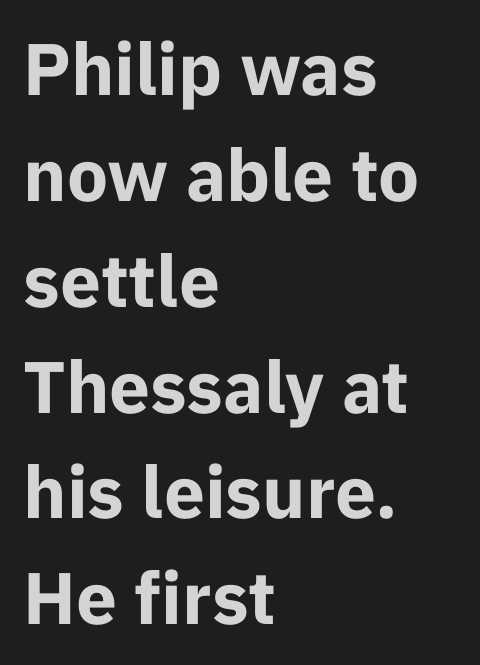
Q: Is the text bold? A: Yes.
Q: Is the text italic (slanted)? A: No, it is upright.
Q: Is the typeface a serif or a sans-serif typeface? A: Sans-serif.
Q: Is the text underlined? A: No.
Q: How is the paragraph aligned? A: Left-aligned.
Q: Is the spacing between letters normal or unusually wide? A: Normal.
Q: Is the spacing between lines tight, normal or loose? A: Normal.
Q: Width (condensed, normal, or wide)? A: Normal.
Q: Stroke contrast? A: Low.
Q: x-height? A: Medium.
Q: Monospaced? A: No.
